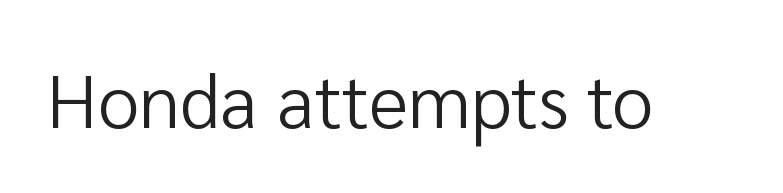
Q: Is the text bold? A: No.
Q: Is the text italic (slanted)? A: No, it is upright.
Q: Is the typeface a serif or a sans-serif typeface? A: Sans-serif.
Q: Is the text underlined? A: No.
Q: Is the spacing between letters normal or unusually wide? A: Normal.
Q: Width (condensed, normal, or wide)? A: Normal.
Q: Stroke contrast? A: Low.
Q: x-height? A: Medium.
Q: Monospaced? A: No.
